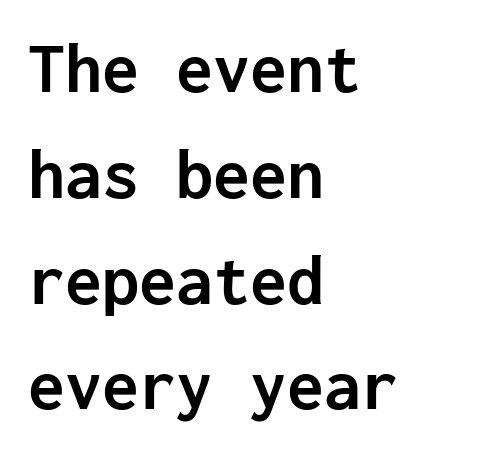
The image shows 74 px semibold sans-serif type, upright, monospaced; set left-aligned, normal line spacing (1.43x), normal letter spacing, not underlined; low stroke contrast and a medium x-height.
